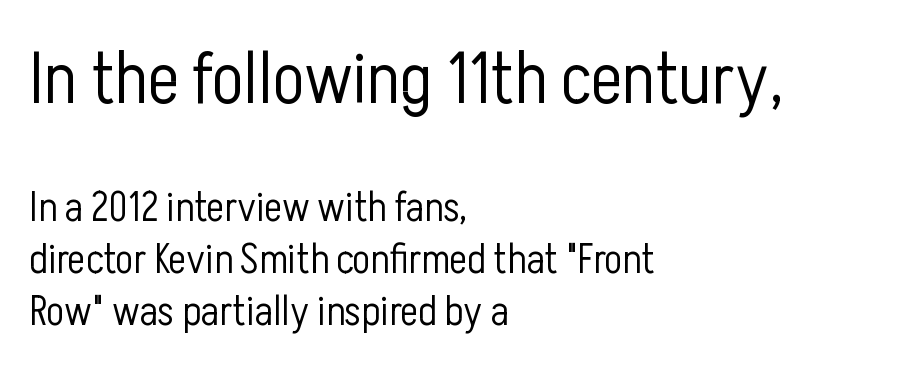
The emphasis by scale lands on block number one, above. The face used here is a sans, in the tradition of grotesques and geometrics. One-word summary of the alignment: left. The weight would be labelled regular, book, light, or lighter still. These lines keep a tight, regular rhythm from letter to letter.
